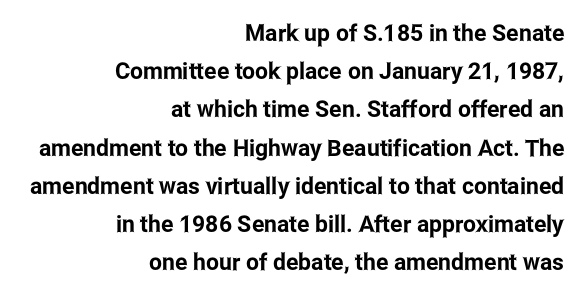
The image shows 23 px text type, upright; set right-aligned, normal line spacing (1.66x), normal letter spacing, not underlined.
